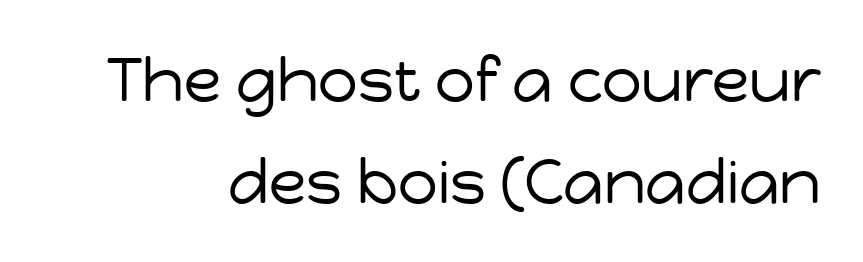
Q: Is the text bold? A: No.
Q: Is the text italic (slanted)? A: No, it is upright.
Q: Is the typeface a serif or a sans-serif typeface? A: Sans-serif.
Q: Is the text underlined? A: No.
Q: Is the spacing between letters normal or unusually wide? A: Normal.
Q: Is the spacing between lines tight, normal or loose? A: Normal.
Q: Width (condensed, normal, or wide)? A: Normal.
Q: Stroke contrast? A: Low.
Q: x-height? A: Medium.
Q: Monospaced? A: No.
